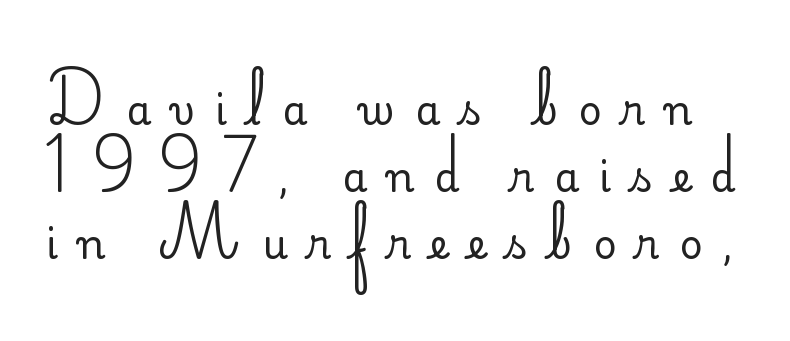
No word sits above an underline. Type style note: lacks serifs. Evenly set lines give the paragraph a standard silhouette. Tracking value appears strongly positive — letters spread wide.
